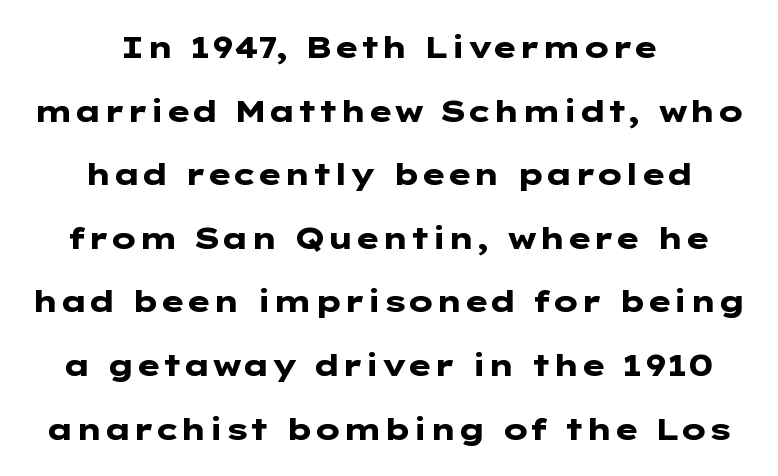
Q: Is the text bold? A: Yes.
Q: Is the text italic (slanted)? A: No, it is upright.
Q: Is the typeface a serif or a sans-serif typeface? A: Sans-serif.
Q: Is the text underlined? A: No.
Q: How is the paragraph aligned? A: Centered.
Q: Is the spacing between letters normal or unusually wide? A: Normal.
Q: Is the spacing between lines tight, normal or loose? A: Loose.
Q: Width (condensed, normal, or wide)? A: Wide.
Q: Stroke contrast? A: Low.
Q: x-height? A: Medium.
